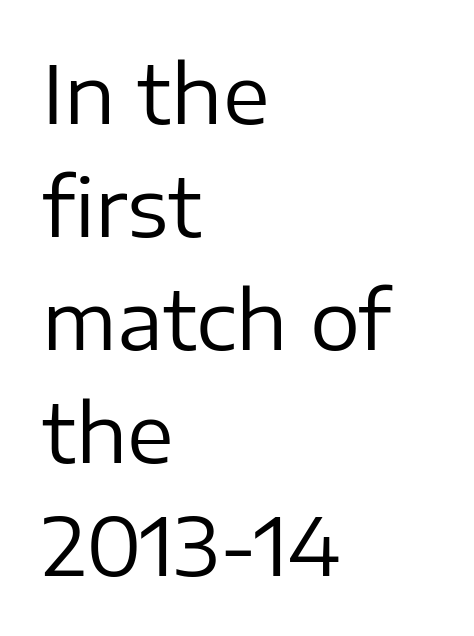
Q: Is the text bold? A: No.
Q: Is the text italic (slanted)? A: No, it is upright.
Q: Is the typeface a serif or a sans-serif typeface? A: Sans-serif.
Q: Is the text underlined? A: No.
Q: How is the paragraph aligned? A: Left-aligned.
Q: Is the spacing between letters normal or unusually wide? A: Normal.
Q: Is the spacing between lines tight, normal or loose? A: Normal.
Q: Width (condensed, normal, or wide)? A: Normal.
Q: Stroke contrast? A: Low.
Q: x-height? A: Medium.
Q: Monospaced? A: No.
